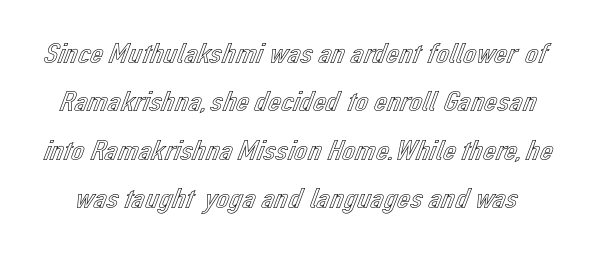
{"width": "normal", "x_height": "medium", "monospaced": "no", "underline": "no", "line_spacing": "normal", "line_spacing_ratio": 1.67, "letter_spacing": "normal", "letter_spacing_em": 0.0, "glyph_px": 29}
